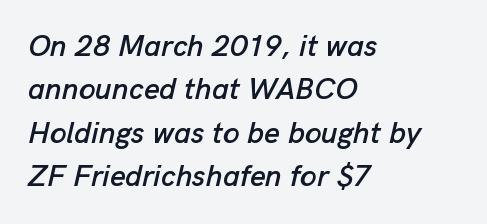
Q: Is the text italic (slanted)? A: Yes, it leans right by about 13 degrees.
Q: Is the text underlined? A: No.
Q: How is the paragraph aligned? A: Left-aligned.
Q: Is the spacing between letters normal or unusually wide? A: Normal.
Q: Is the spacing between lines tight, normal or loose? A: Normal.
Q: Width (condensed, normal, or wide)? A: Normal.
Q: Stroke contrast? A: Low.
Q: x-height? A: Medium.
Q: Monospaced? A: No.
